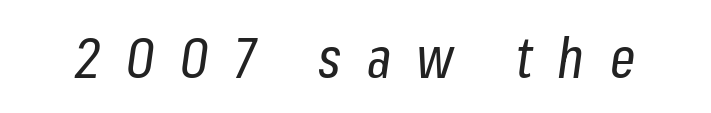
Any mark beneath the type? The region is blank. The weight tops out at a normal text grade. Each word looks stretched out because of the extra space between its letters. Italic: yes, the glyphs are oblique. The letters advance in unequal steps, a hallmark of proportional type.
